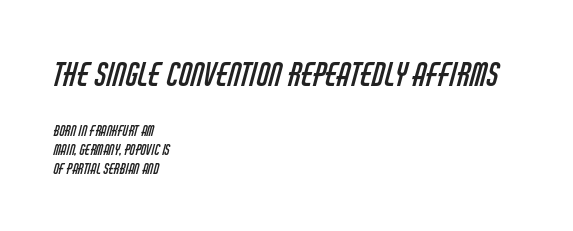
A typesetter would call this leading conventional body-copy spacing. The passage shown is typed in a proportional face where columns would drift. Weight class: somewhere from thin through regular. Tracking here is standard; glyphs follow each other at the usual distance.
